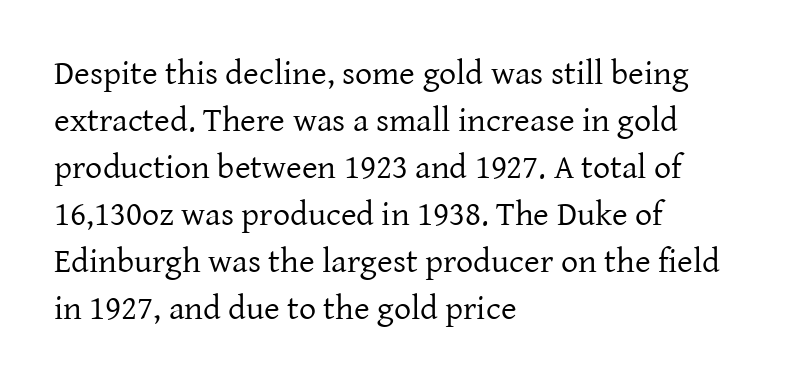
This is the regular roman posture of the typeface. The text block is weighted toward the left margin, trailing off unevenly rightward. Nothing heavy about these letters — not bold at all. Short note: letters normally spaced.
